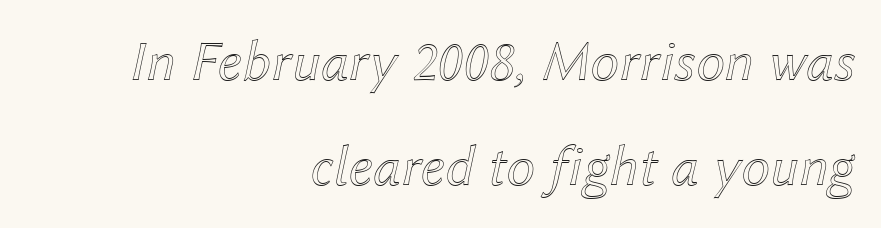
Q: Is the text italic (slanted)? A: Yes, it leans right by about 12 degrees.
Q: Is the text underlined? A: No.
Q: How is the paragraph aligned? A: Right-aligned.
Q: Is the spacing between letters normal or unusually wide? A: Normal.
Q: Width (condensed, normal, or wide)? A: Normal.
Q: x-height? A: Medium.
Q: Monospaced? A: No.
